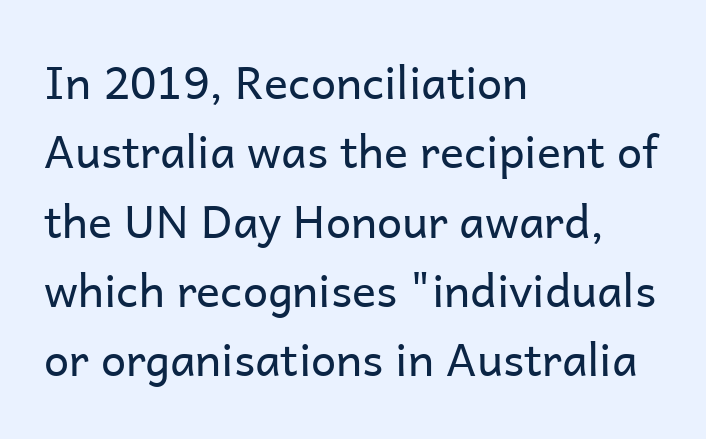
Q: Is the text bold? A: No.
Q: Is the text italic (slanted)? A: No, it is upright.
Q: Is the typeface a serif or a sans-serif typeface? A: Sans-serif.
Q: Is the text underlined? A: No.
Q: How is the paragraph aligned? A: Left-aligned.
Q: Is the spacing between letters normal or unusually wide? A: Normal.
Q: Is the spacing between lines tight, normal or loose? A: Normal.
Q: Width (condensed, normal, or wide)? A: Normal.
Q: Stroke contrast? A: Low.
Q: x-height? A: Medium.
Q: Monospaced? A: No.
